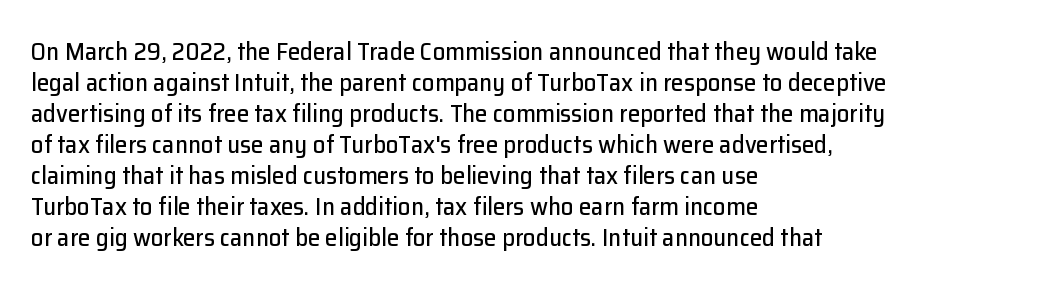
{"italic": "no", "underline": "no", "align": "left", "line_spacing_ratio": 1.24, "letter_spacing": "normal", "letter_spacing_em": 0.0, "glyph_px": 25}
